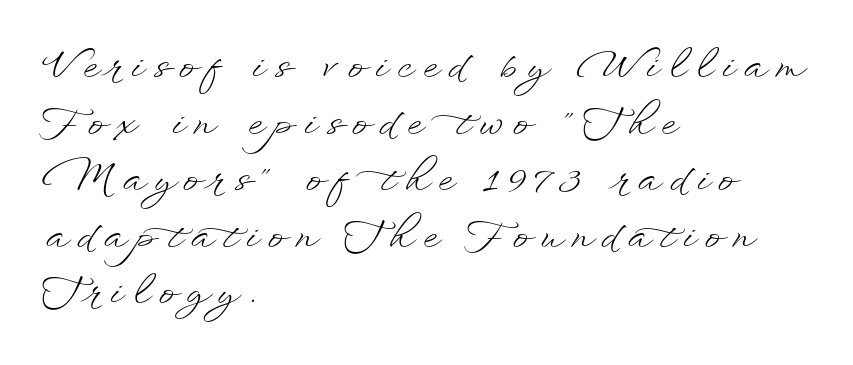
The image shows 38 px light, wide type; set left-aligned, normal line spacing (1.49x), unusually wide letter spacing (+0.26 em), not underlined; low stroke contrast and a small x-height.
